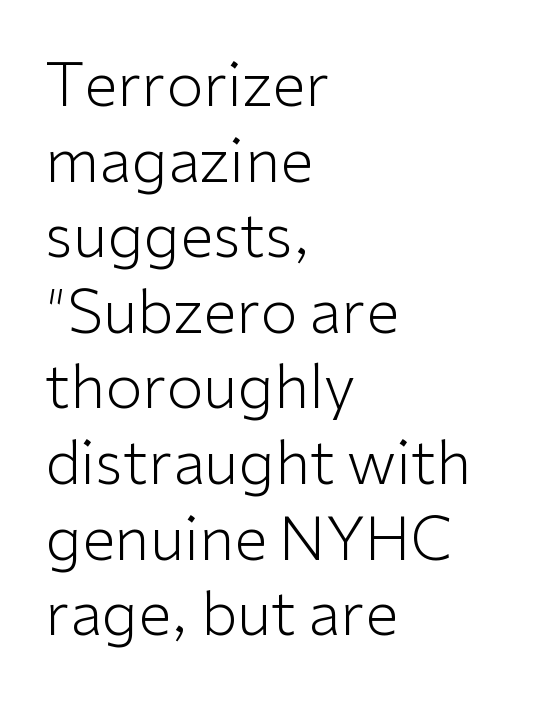
{"serif": "no", "italic": "no", "bold": "no", "weight": "light", "width": "normal", "stroke_contrast": "low", "x_height": "medium", "monospaced": "no", "underline": "no", "align": "left", "line_spacing": "normal", "line_spacing_ratio": 1.26, "letter_spacing": "normal", "letter_spacing_em": 0.0, "glyph_px": 60}
